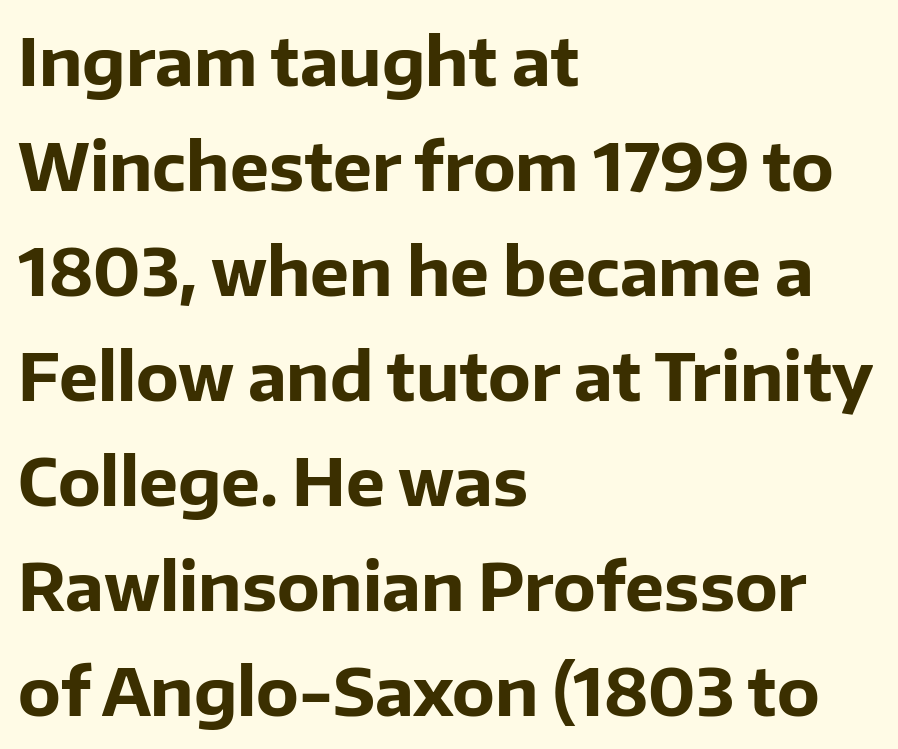
Q: Is the text bold? A: Yes.
Q: Is the text italic (slanted)? A: No, it is upright.
Q: Is the typeface a serif or a sans-serif typeface? A: Sans-serif.
Q: Is the text underlined? A: No.
Q: How is the paragraph aligned? A: Left-aligned.
Q: Is the spacing between letters normal or unusually wide? A: Normal.
Q: Is the spacing between lines tight, normal or loose? A: Normal.
Q: Width (condensed, normal, or wide)? A: Normal.
Q: Stroke contrast? A: Low.
Q: x-height? A: Medium.
Q: Monospaced? A: No.
